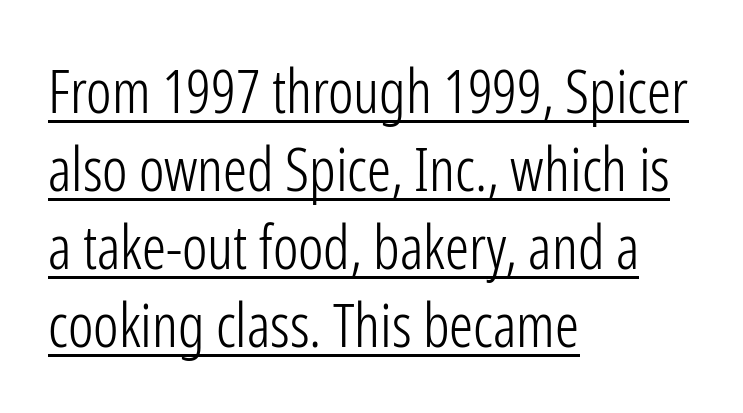
A typesetter would call this leading conventional body-copy spacing. The face used here is rendered with its standard letterfit. No extra ink here — the face is not bold. Type style note: lacks serifs.
